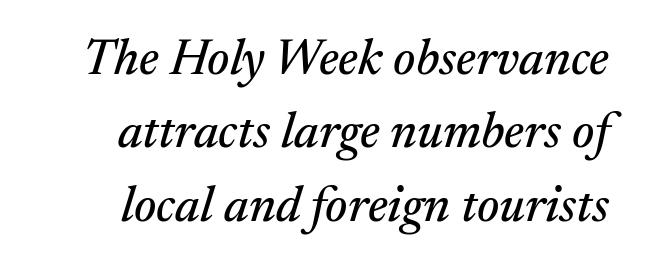
Q: Is the text italic (slanted)? A: Yes, it leans right by about 17 degrees.
Q: Is the typeface a serif or a sans-serif typeface? A: Serif.
Q: Is the text underlined? A: No.
Q: Is the spacing between letters normal or unusually wide? A: Normal.
Q: Is the spacing between lines tight, normal or loose? A: Normal.
Q: Width (condensed, normal, or wide)? A: Normal.
Q: Stroke contrast? A: Medium.
Q: x-height? A: Medium.
Q: Monospaced? A: No.
